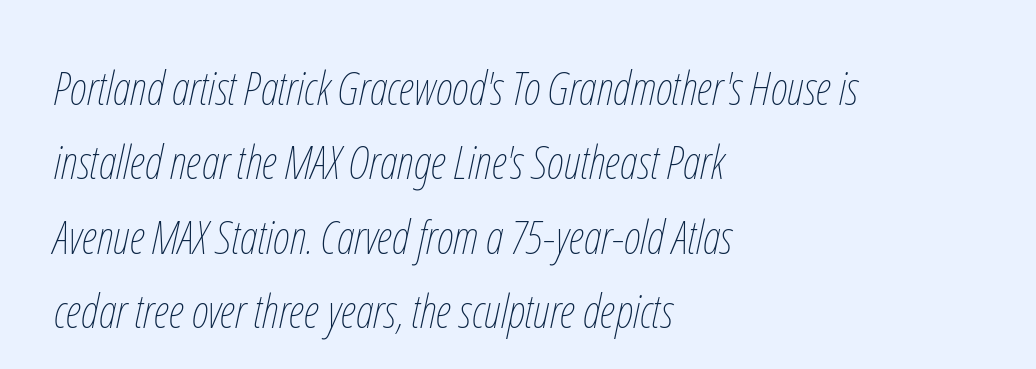
Q: Is the text bold? A: No.
Q: Is the text italic (slanted)? A: Yes, it leans right by about 12 degrees.
Q: Is the text underlined? A: No.
Q: How is the paragraph aligned? A: Left-aligned.
Q: Is the spacing between letters normal or unusually wide? A: Normal.
Q: Is the spacing between lines tight, normal or loose? A: Normal.
Q: Width (condensed, normal, or wide)? A: Condensed.
Q: Stroke contrast? A: Low.
Q: x-height? A: Medium.
Q: Monospaced? A: No.
